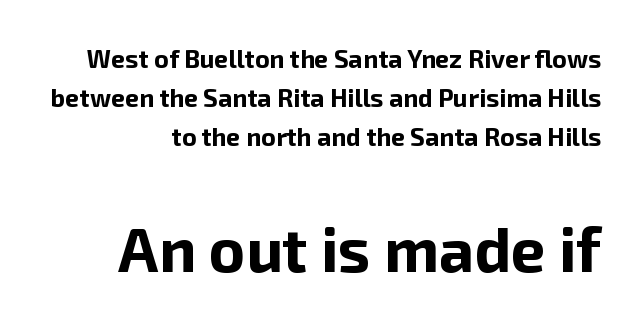
Q: Is the text bold? A: Yes.
Q: Is the text italic (slanted)? A: No, it is upright.
Q: Is the typeface a serif or a sans-serif typeface? A: Sans-serif.
Q: Is the text underlined? A: No.
Q: Is the spacing between letters normal or unusually wide? A: Normal.
Q: Is the spacing between lines tight, normal or loose? A: Normal.
Q: Which block of text is set in a larger size, the first (top) or the second (bottom)? A: The second (bottom) one.
Q: Width (condensed, normal, or wide)? A: Normal.
Q: Stroke contrast? A: Low.
Q: x-height? A: Medium.
Q: Monospaced? A: No.
